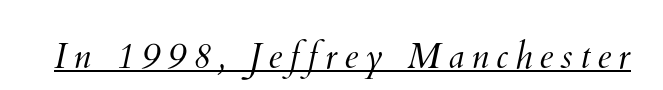
Q: Is the text bold? A: No.
Q: Is the text underlined? A: Yes.
Q: Is the spacing between letters normal or unusually wide? A: Unusually wide.
Q: Width (condensed, normal, or wide)? A: Normal.
Q: Stroke contrast? A: Medium.
Q: x-height? A: Small.
Q: Monospaced? A: No.
